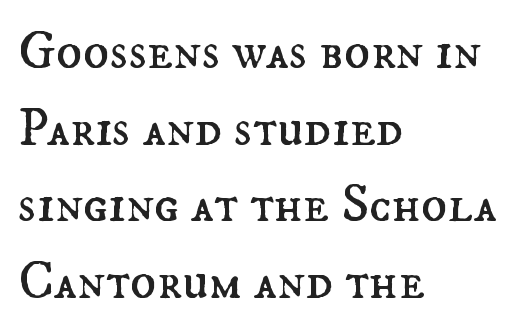
Q: Is the text bold? A: No.
Q: Is the text italic (slanted)? A: No, it is upright.
Q: Is the text underlined? A: No.
Q: How is the paragraph aligned? A: Left-aligned.
Q: Is the spacing between letters normal or unusually wide? A: Normal.
Q: Is the spacing between lines tight, normal or loose? A: Normal.
Q: Width (condensed, normal, or wide)? A: Normal.
Q: Stroke contrast? A: Medium.
Q: x-height? A: Small.
Q: Monospaced? A: No.
